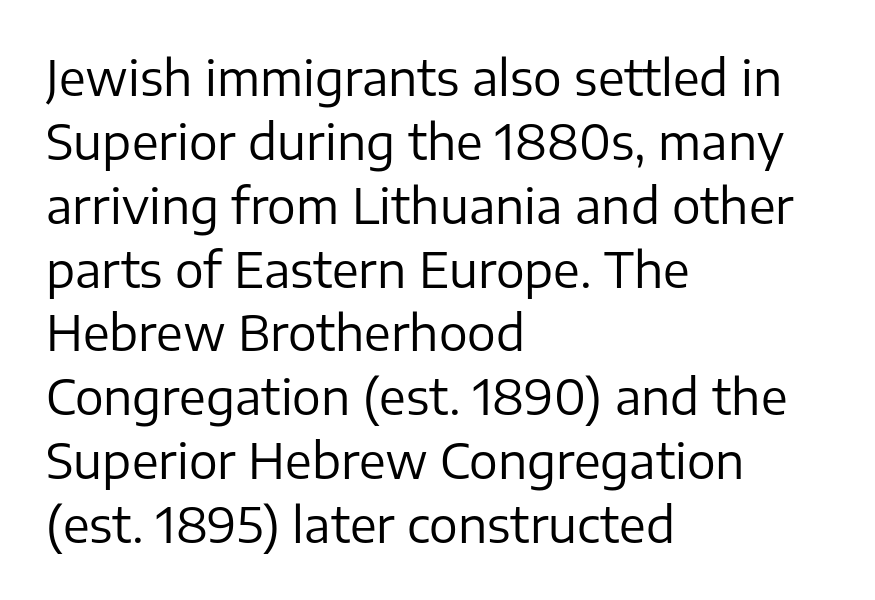
The tracking reads as untouched default to a designer's eye. Spacing verdict: proportional, widths tailored to each character. Evenly set lines give the paragraph a standard silhouette. Heft: none added — not bold.
